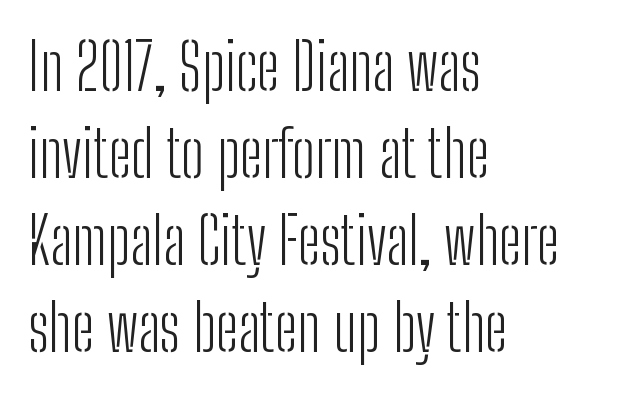
The image shows 64 px light, condensed sans-serif type, upright; set left-aligned, normal line spacing (1.36x), normal letter spacing, not underlined; low stroke contrast and a medium x-height.
